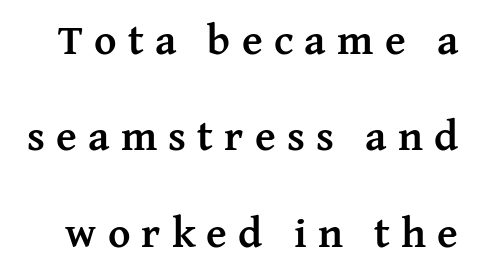
The image shows 43 px semibold serif type, upright; set loose line spacing (2.24x), unusually wide letter spacing (+0.26 em), not underlined; medium stroke contrast and a medium x-height.
